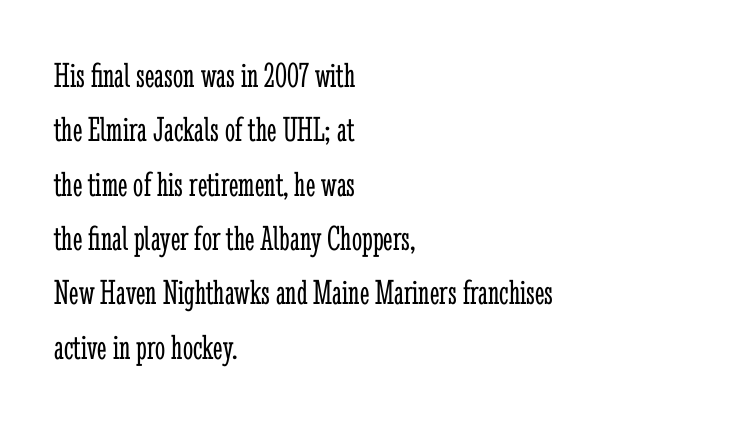
The image shows 36 px light, condensed serif type, upright; set left-aligned, normal line spacing (1.51x), normal letter spacing, not underlined; low stroke contrast and a medium x-height.
